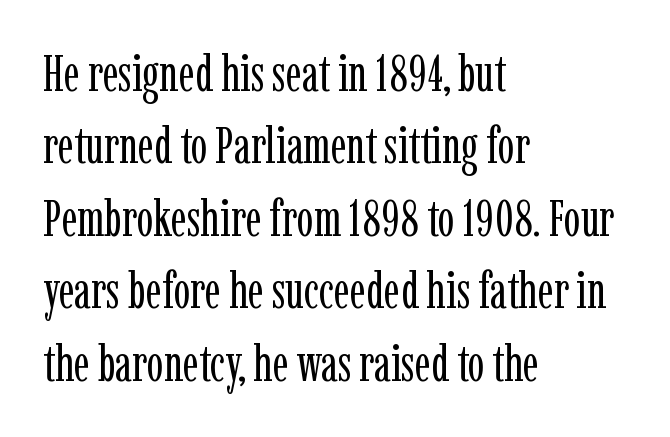
Q: Is the text bold? A: No.
Q: Is the text italic (slanted)? A: No, it is upright.
Q: Is the typeface a serif or a sans-serif typeface? A: Serif.
Q: Is the text underlined? A: No.
Q: How is the paragraph aligned? A: Left-aligned.
Q: Is the spacing between letters normal or unusually wide? A: Normal.
Q: Is the spacing between lines tight, normal or loose? A: Normal.
Q: Width (condensed, normal, or wide)? A: Condensed.
Q: Stroke contrast? A: Low.
Q: x-height? A: Medium.
Q: Monospaced? A: No.
